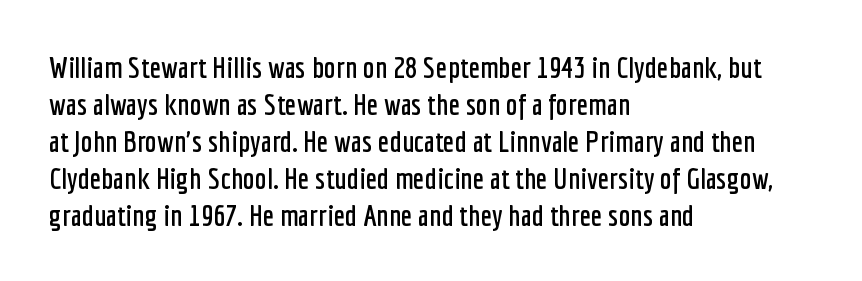
Look at the bottom of the vertical strokes: they stop flat, with no serifs. The specimen reads as upright at a glance. Descender tails drop into unmarked territory. Character widths vary here, with narrow letters taking less room than wide ones.
